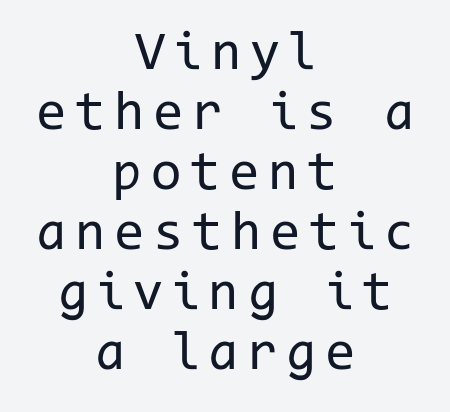
Q: Is the text bold? A: No.
Q: Is the text italic (slanted)? A: No, it is upright.
Q: Is the typeface a serif or a sans-serif typeface? A: Sans-serif.
Q: Is the text underlined? A: No.
Q: How is the paragraph aligned? A: Centered.
Q: Is the spacing between lines tight, normal or loose? A: Tight.
Q: Width (condensed, normal, or wide)? A: Normal.
Q: Stroke contrast? A: Low.
Q: x-height? A: Medium.
Q: Monospaced? A: Yes.
